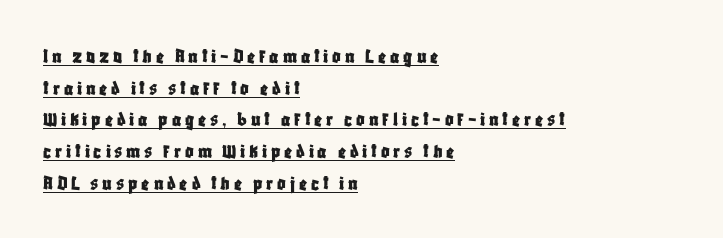
{"italic": "no", "underline": "yes", "align": "left", "line_spacing": "normal", "line_spacing_ratio": 1.51, "glyph_px": 21}
